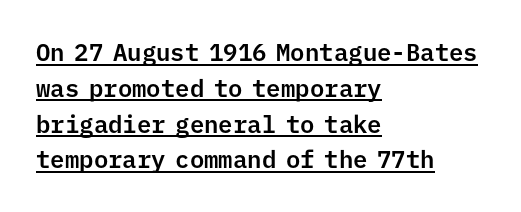
{"italic": "no", "underline": "yes", "align": "left", "line_spacing": "normal", "line_spacing_ratio": 1.49, "letter_spacing": "normal", "letter_spacing_em": 0.0, "glyph_px": 24}
